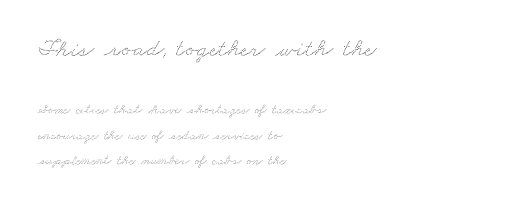
Each row of text sits above clean, open space. Size contrast runs from large at the top to small at the bottom. One-word summary of the alignment: left. Characters follow at the spacing the type designer built in.
